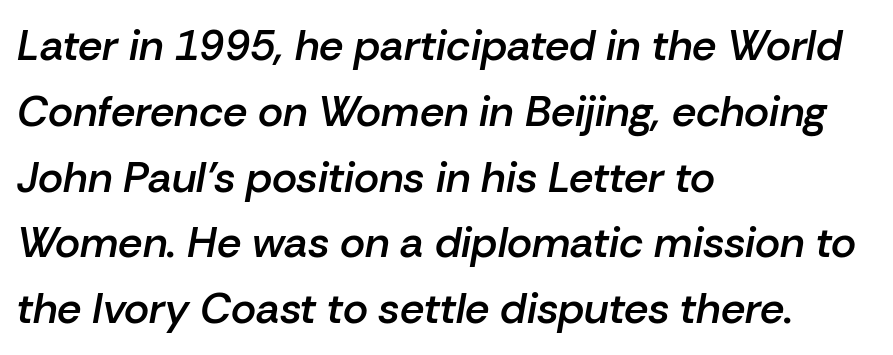
Q: Is the text bold? A: Semi-bold.
Q: Is the text italic (slanted)? A: Yes, it leans right by about 10 degrees.
Q: Is the text underlined? A: No.
Q: How is the paragraph aligned? A: Left-aligned.
Q: Is the spacing between letters normal or unusually wide? A: Normal.
Q: Is the spacing between lines tight, normal or loose? A: Normal.
Q: Width (condensed, normal, or wide)? A: Normal.
Q: Stroke contrast? A: Low.
Q: x-height? A: Medium.
Q: Monospaced? A: No.
